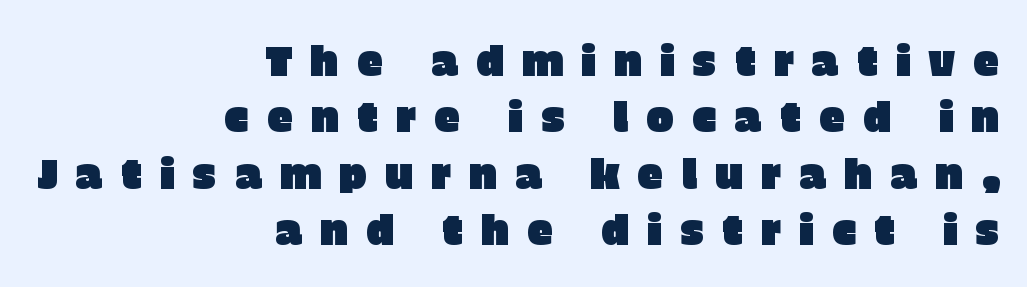
Looks like regular typesetting: each glyph gets only the width it needs. Leftover space on each line is placed entirely before the opening word. Leading matches the norm, producing a regular column. Stroke terminals: plain, sans-serif. The foot of each line stays bare and open. The font's upright variant was chosen for this text.
